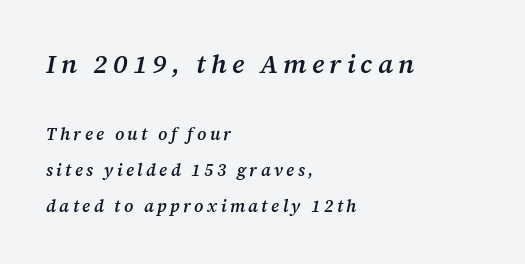
{"italic": "yes", "lean": "right", "slant_degrees": 12, "bold": "semi", "underline": "no", "align": "left", "line_spacing": "loose", "line_spacing_ratio": 2.12, "letter_spacing": "wide", "letter_spacing_em": 0.2, "larger_block": "first", "size_ratio": 1.53, "glyph_px": 26}
